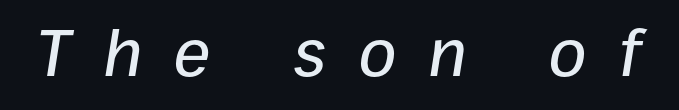
Q: Is the text italic (slanted)? A: Yes, it leans right by about 9 degrees.
Q: Is the text underlined? A: No.
Q: Is the spacing between letters normal or unusually wide? A: Unusually wide.
Q: Width (condensed, normal, or wide)? A: Normal.
Q: Stroke contrast? A: Low.
Q: x-height? A: Medium.
Q: Monospaced? A: No.
